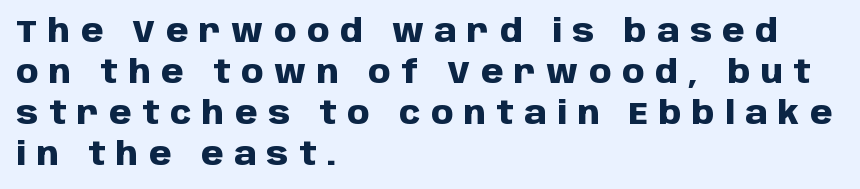
{"serif": "no", "italic": "no", "bold": "yes", "weight": "heavy", "width": "normal", "stroke_contrast": "low", "x_height": "large", "monospaced": "no", "underline": "no", "align": "left", "line_spacing": "normal", "line_spacing_ratio": 1.28, "letter_spacing": "wide", "letter_spacing_em": 0.33, "glyph_px": 32}
